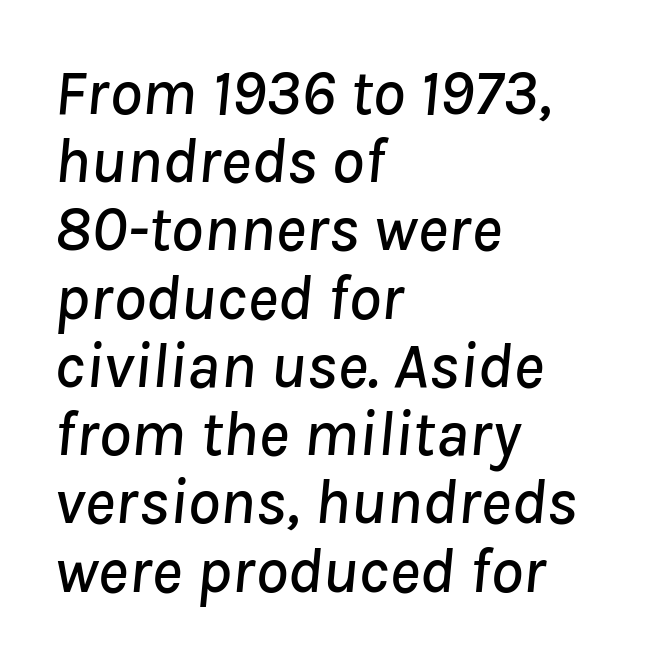
{"italic": "yes", "lean": "right", "slant_degrees": 8, "width": "normal", "stroke_contrast": "low", "x_height": "medium", "monospaced": "no", "underline": "no", "align": "left", "line_spacing": "tight", "line_spacing_ratio": 1.05, "letter_spacing": "normal", "letter_spacing_em": 0.0, "glyph_px": 65}
